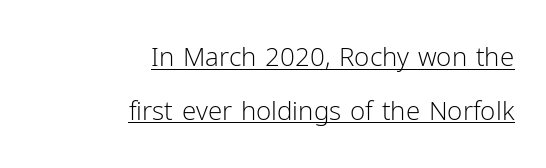
The image shows 26 px text type, upright; set right-aligned, loose line spacing (2.07x), normal letter spacing, underlined.
